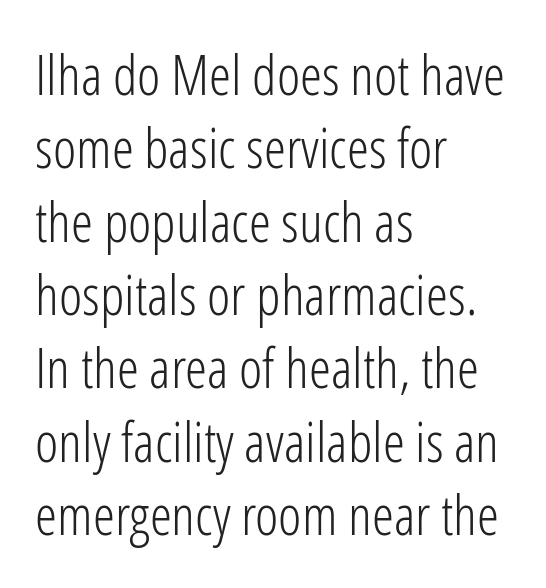
This rendering employs a face without finishing strokes, i.e., a sans-serif. Normally led — the rows are evenly, conventionally spaced. Italic: no, the glyphs are upright roman. All the whitespace from short lines collects on the right. The rendering uses natural spacing where letterforms have individual widths.
